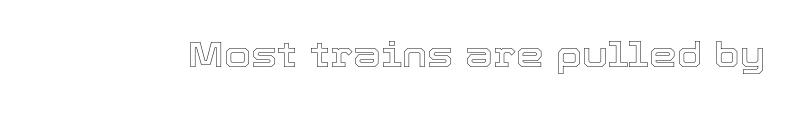
Q: Is the text italic (slanted)? A: No, it is upright.
Q: Is the text underlined? A: No.
Q: Is the spacing between letters normal or unusually wide? A: Normal.
Q: Width (condensed, normal, or wide)? A: Normal.
Q: x-height? A: Medium.
Q: Monospaced? A: No.
